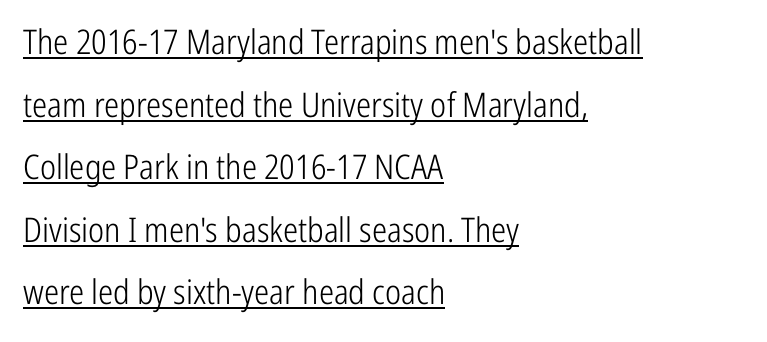
The image shows 34 px light, condensed sans-serif type, upright; set left-aligned, line spacing 1.84x, normal letter spacing, underlined; low stroke contrast and a medium x-height.
